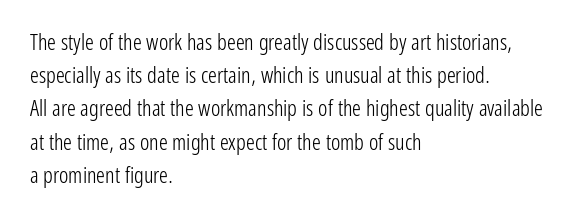
The image shows 22 px text type, upright; set left-aligned, normal line spacing (1.51x), normal letter spacing, not underlined.
